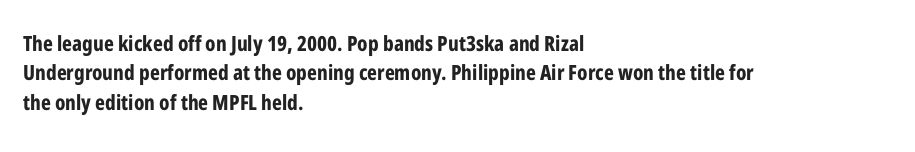
The image shows 21 px bold type, upright; set left-aligned, normal line spacing (1.4x), normal letter spacing, not underlined.
